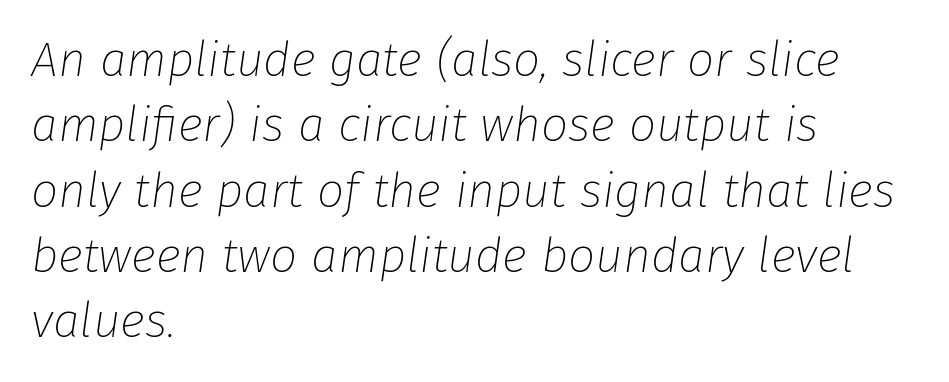
{"italic": "yes", "lean": "right", "slant_degrees": 8, "bold": "no", "weight": "thin", "width": "normal", "stroke_contrast": "low", "x_height": "medium", "monospaced": "no", "underline": "no", "align": "left", "line_spacing": "normal", "line_spacing_ratio": 1.36, "letter_spacing": "normal", "letter_spacing_em": 0.0, "glyph_px": 48}
